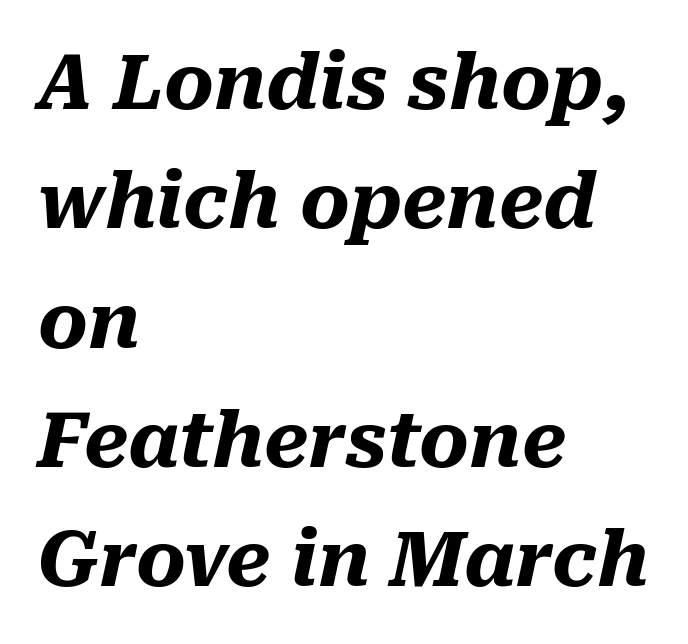
The image shows 76 px heavy type, italic (leaning right); set left-aligned, normal line spacing (1.57x), normal letter spacing, not underlined; medium stroke contrast and a medium x-height.
